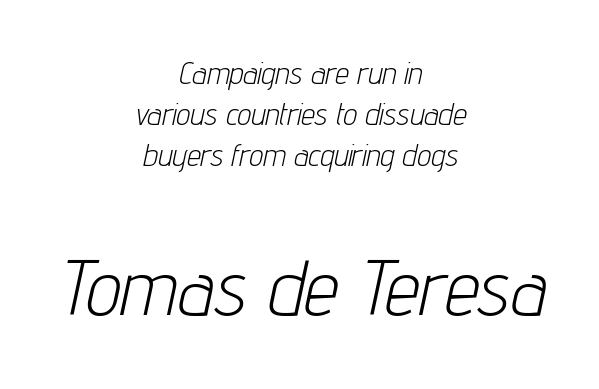
The image shows 78 px light, condensed type, italic (leaning right); set centered, normal line spacing (1.32x), normal letter spacing, not underlined; the second (bottom) block is 2.52x larger; low stroke contrast and a medium x-height.
